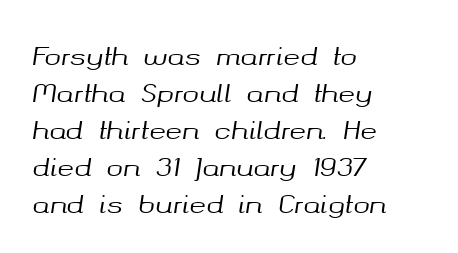
The image shows 25 px text type, italic (leaning right); set left-aligned, normal line spacing (1.48x), normal letter spacing, not underlined.
